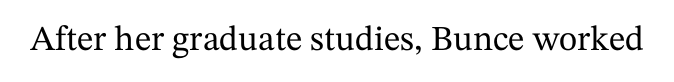
The image shows 35 px serif type, upright; set normal letter spacing, not underlined; medium stroke contrast and a medium x-height.
